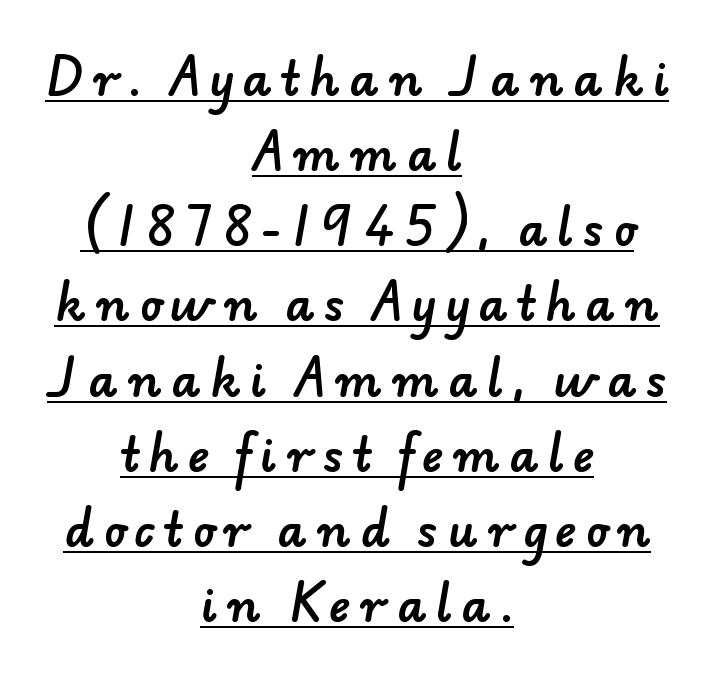
The image shows 45 px sans-serif type; set centered, normal line spacing (1.67x), unusually wide letter spacing (+0.21 em), underlined; low stroke contrast and a small x-height.
